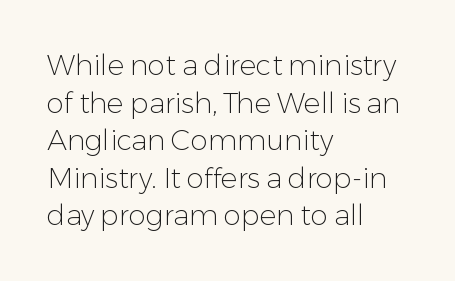
Is this a heavy cut? Hardly; it is regular or lighter. These lines sit exactly where default settings would place them. Look at the tracking — it's just the regular setting, nothing added. The ragged edge is on the right, which tells us the setting is flush left. Character widths vary here, with narrow letters taking less room than wide ones. Nope, not italic — everything's standing straight.
